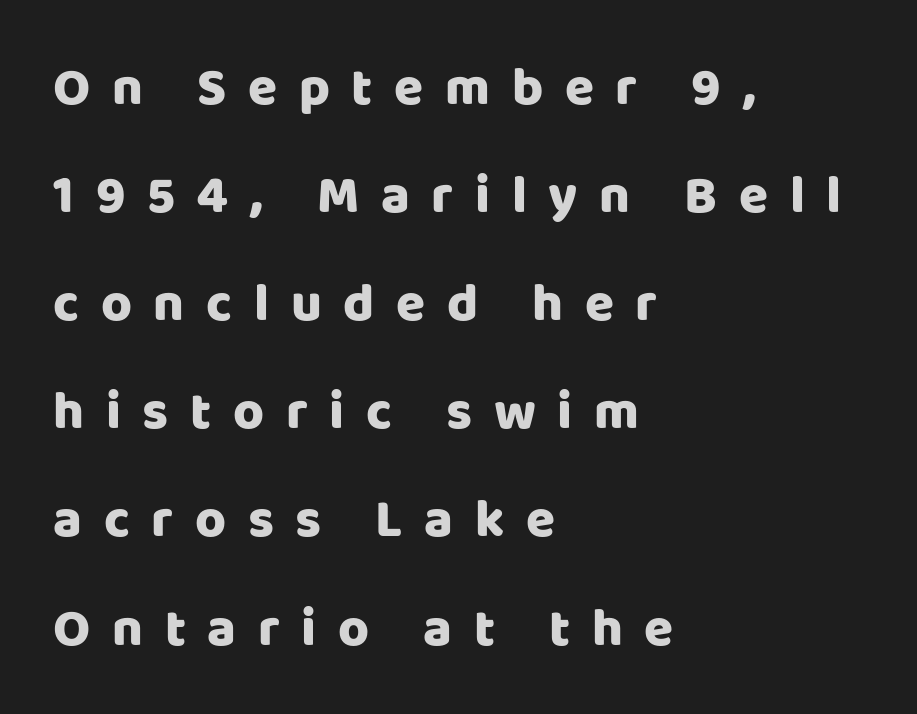
The image shows 53 px sans-serif type, upright; set left-aligned, loose line spacing (2.04x), unusually wide letter spacing (+0.41 em), not underlined; low stroke contrast and a large x-height.
